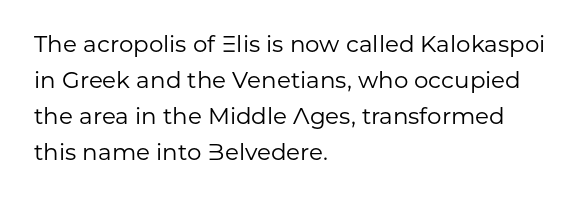
Q: Is the text bold? A: No.
Q: Is the text italic (slanted)? A: No, it is upright.
Q: Is the text underlined? A: No.
Q: How is the paragraph aligned? A: Left-aligned.
Q: Is the spacing between letters normal or unusually wide? A: Normal.
Q: Is the spacing between lines tight, normal or loose? A: Normal.
